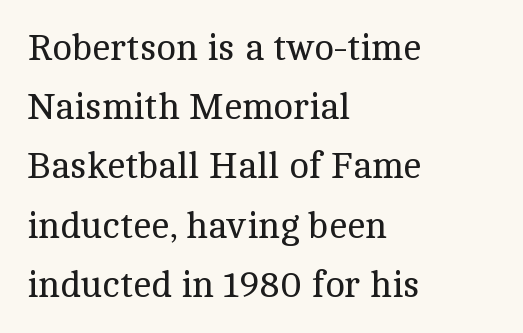
The image shows 37 px regular-weight serif type, upright; set left-aligned, normal line spacing (1.6x), normal letter spacing, not underlined; a medium x-height.
